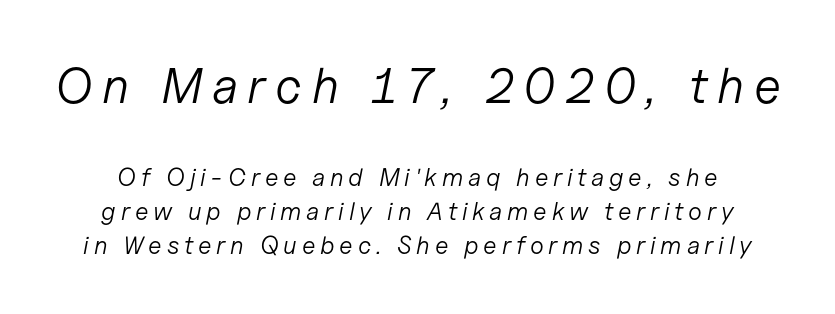
Q: Is the text bold? A: No.
Q: Is the text italic (slanted)? A: Yes, it leans right by about 11 degrees.
Q: Is the text underlined? A: No.
Q: Is the spacing between lines tight, normal or loose? A: Normal.
Q: Which block of text is set in a larger size, the first (top) or the second (bottom)? A: The first (top) one.
Q: Width (condensed, normal, or wide)? A: Normal.
Q: Stroke contrast? A: Low.
Q: x-height? A: Medium.
Q: Monospaced? A: No.
